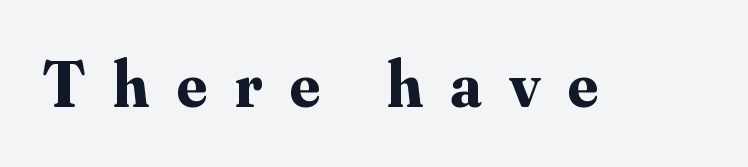
{"serif": "yes", "italic": "no", "bold": "yes", "weight": "bold", "width": "normal", "stroke_contrast": "medium", "x_height": "small", "monospaced": "no", "underline": "no", "letter_spacing": "wide", "letter_spacing_em": 0.43, "glyph_px": 65}
